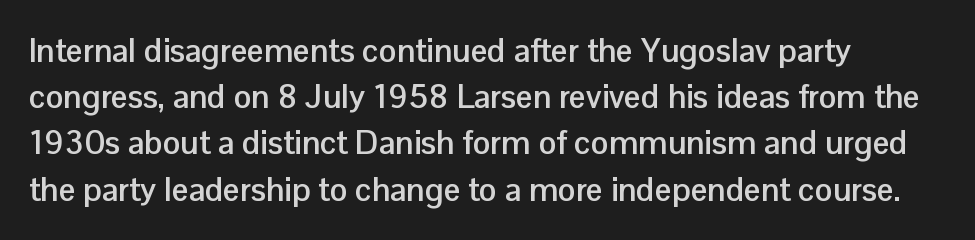
The image shows 33 px semibold sans-serif type, upright; set left-aligned, normal line spacing (1.4x), normal letter spacing, not underlined; low stroke contrast and a medium x-height.
